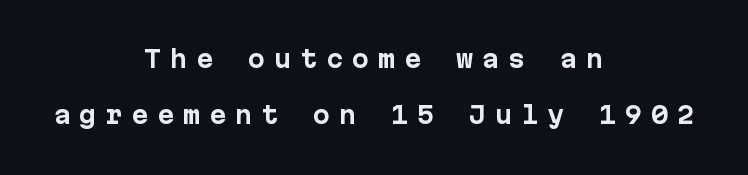
{"italic": "no", "bold": "yes", "underline": "no", "align": "center", "line_spacing": "loose", "line_spacing_ratio": 2.44, "letter_spacing": "wide", "letter_spacing_em": 0.38, "glyph_px": 23}
